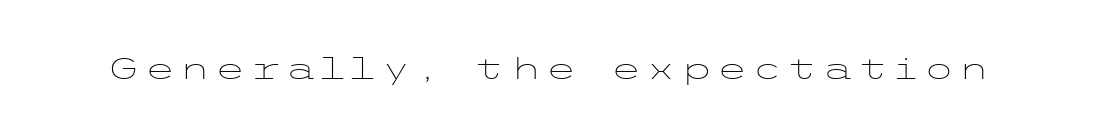
{"serif": "no", "italic": "no", "bold": "no", "weight": "light", "width": "wide", "stroke_contrast": "low", "x_height": "medium", "underline": "no", "glyph_px": 29}
